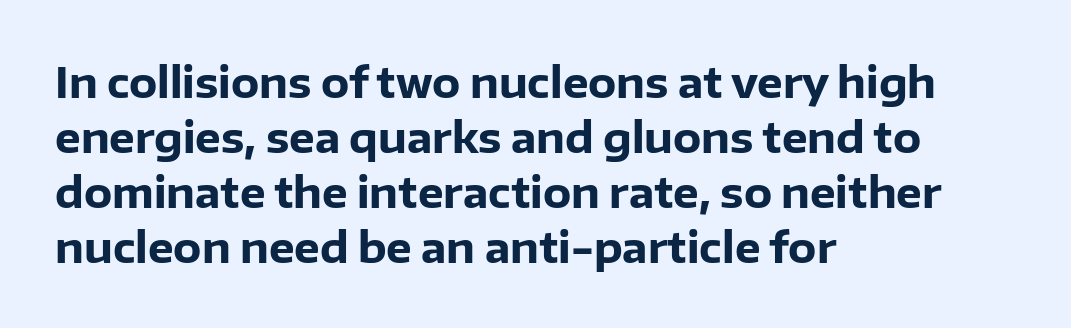
Q: Is the text bold? A: Yes.
Q: Is the text italic (slanted)? A: No, it is upright.
Q: Is the typeface a serif or a sans-serif typeface? A: Sans-serif.
Q: Is the text underlined? A: No.
Q: How is the paragraph aligned? A: Left-aligned.
Q: Is the spacing between letters normal or unusually wide? A: Normal.
Q: Is the spacing between lines tight, normal or loose? A: Normal.
Q: Width (condensed, normal, or wide)? A: Normal.
Q: Stroke contrast? A: Low.
Q: x-height? A: Medium.
Q: Monospaced? A: No.
